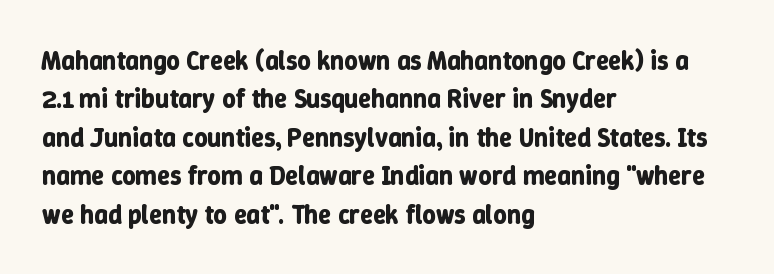
{"italic": "no", "bold": "yes", "underline": "no", "align": "left", "line_spacing": "normal", "line_spacing_ratio": 1.48, "letter_spacing": "normal", "letter_spacing_em": 0.0, "glyph_px": 26}
